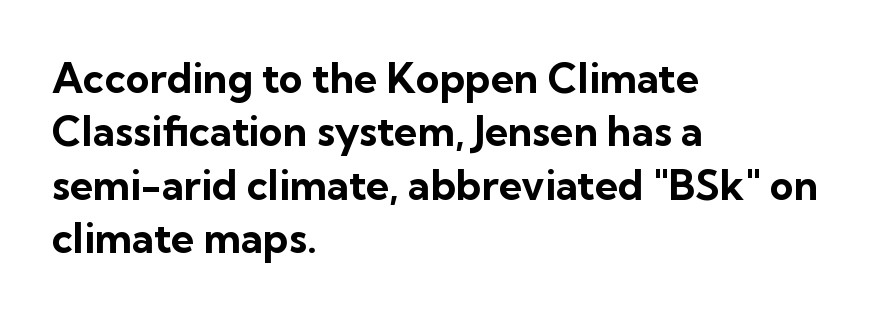
There is no visible air inserted between adjacent glyphs. Clear beneath every line of the passage. Font category for this specimen: sans-serif. This is roman type, the default non-slanted kind. Each glyph is drawn with heavy, bold strokes. Horizontal alignment here is leftward, the default for most running prose.
